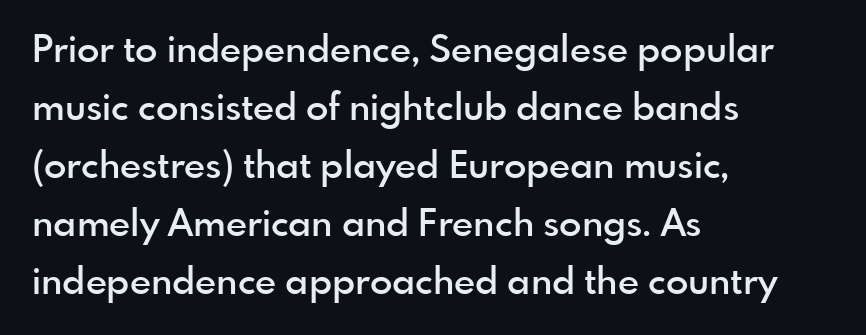
Teacher's note: observe the even left margin — that is flush-left alignment. In terms of leading, this rendering sits right in the middle. Classification — sans serif. The line texture is even and compact thanks to regular tracking.
